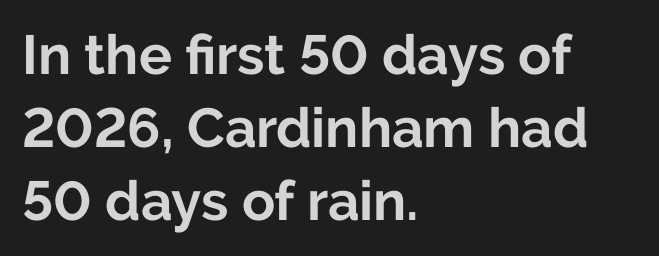
Glance below the letters and you will spot only blank space. Characters follow at the spacing the type designer built in. Character widths vary here, with narrow letters taking less room than wide ones. Rendered with straight, roman letterforms. Examine the stroke ends and you'll find no serifs.
